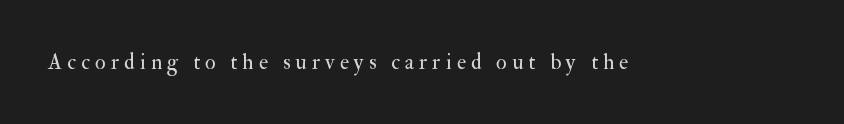
Q: Is the text bold? A: No.
Q: Is the text italic (slanted)? A: No, it is upright.
Q: Is the text underlined? A: No.
Q: Is the spacing between letters normal or unusually wide? A: Unusually wide.
